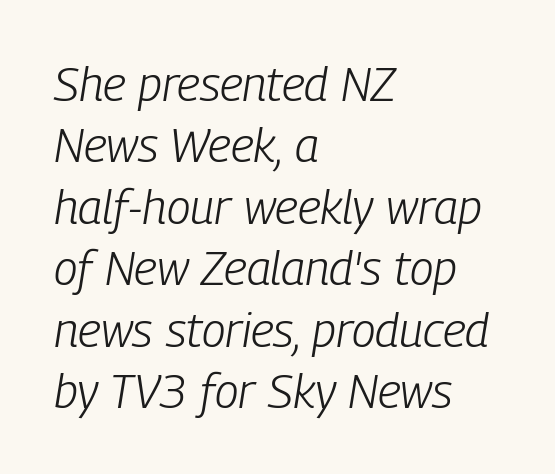
The image shows 48 px light, condensed type, italic (leaning right); set left-aligned, normal line spacing (1.28x), normal letter spacing, not underlined; low stroke contrast and a medium x-height.
